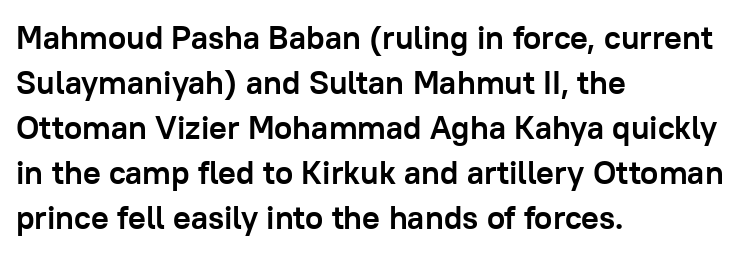
{"serif": "no", "italic": "no", "bold": "yes", "weight": "semibold", "width": "normal", "stroke_contrast": "low", "x_height": "medium", "monospaced": "no", "underline": "no", "align": "left", "line_spacing": "normal", "line_spacing_ratio": 1.36, "letter_spacing": "normal", "letter_spacing_em": 0.0, "glyph_px": 33}
